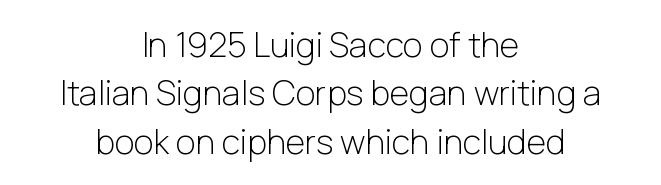
How would I describe the line gaps? Plain and ordinary. Here the designer chose a conventional face with non-uniform glyph widths. You could call the tracking neutral — neither tight nor loose. Every row of glyphs is offset so its center matches the block's center. If you drew a line through each stem, it would be perfectly vertical. Weight: not bold — regular or lighter.
